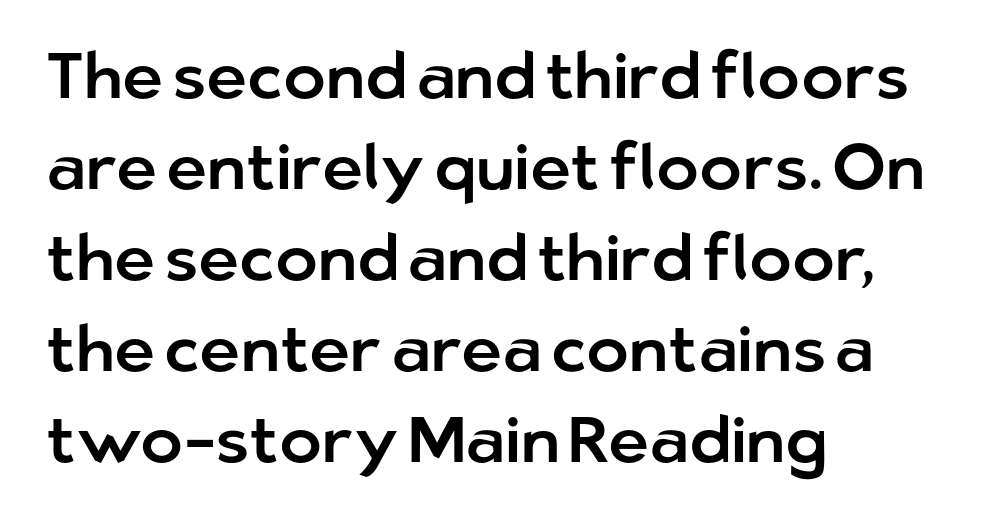
Q: Is the text italic (slanted)? A: No, it is upright.
Q: Is the typeface a serif or a sans-serif typeface? A: Sans-serif.
Q: Is the text underlined? A: No.
Q: How is the paragraph aligned? A: Left-aligned.
Q: Is the spacing between letters normal or unusually wide? A: Normal.
Q: Is the spacing between lines tight, normal or loose? A: Normal.
Q: Width (condensed, normal, or wide)? A: Normal.
Q: Stroke contrast? A: Low.
Q: x-height? A: Medium.
Q: Monospaced? A: No.
